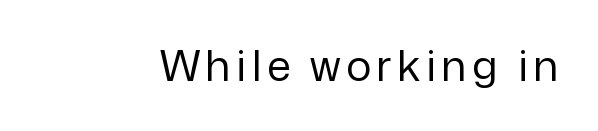
{"serif": "no", "italic": "no", "bold": "no", "weight": "regular", "width": "normal", "stroke_contrast": "low", "x_height": "medium", "monospaced": "no", "underline": "no", "glyph_px": 43}
